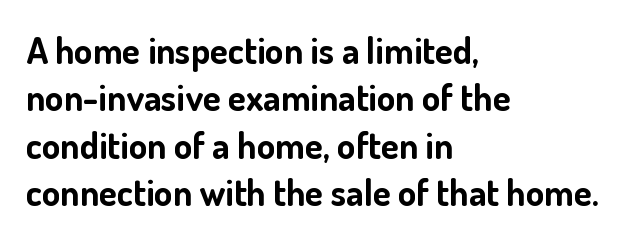
Q: Is the text bold? A: Yes.
Q: Is the text italic (slanted)? A: No, it is upright.
Q: Is the typeface a serif or a sans-serif typeface? A: Sans-serif.
Q: Is the text underlined? A: No.
Q: How is the paragraph aligned? A: Left-aligned.
Q: Is the spacing between letters normal or unusually wide? A: Normal.
Q: Is the spacing between lines tight, normal or loose? A: Normal.
Q: Width (condensed, normal, or wide)? A: Normal.
Q: Stroke contrast? A: Low.
Q: x-height? A: Small.
Q: Monospaced? A: No.
